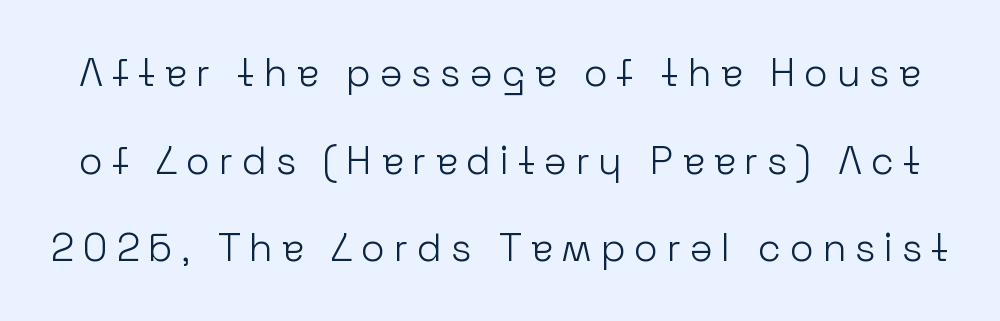
{"serif": "no", "italic": "no", "bold": "no", "weight": "light", "width": "normal", "stroke_contrast": "low", "x_height": "medium", "monospaced": "no", "underline": "no", "line_spacing": "loose", "line_spacing_ratio": 2.25, "letter_spacing": "wide", "letter_spacing_em": 0.22, "glyph_px": 39}
